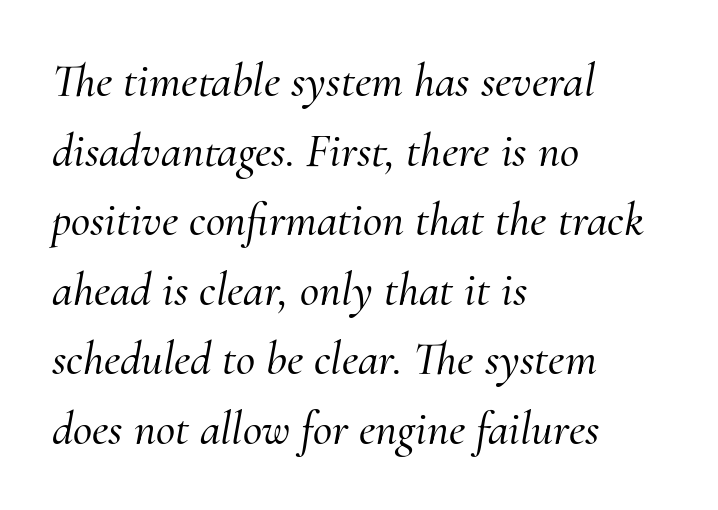
{"serif": "yes", "italic": "yes", "lean": "right", "slant_degrees": 10, "width": "normal", "stroke_contrast": "medium", "x_height": "small", "monospaced": "no", "underline": "no", "align": "left", "line_spacing": "normal", "line_spacing_ratio": 1.48, "letter_spacing": "normal", "letter_spacing_em": 0.0, "glyph_px": 47}
